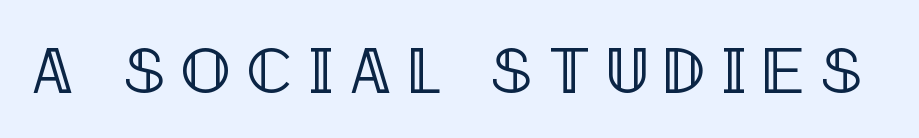
{"italic": "no", "width": "condensed", "x_height": "large", "monospaced": "no", "underline": "no", "letter_spacing": "wide", "letter_spacing_em": 0.24, "glyph_px": 66}
